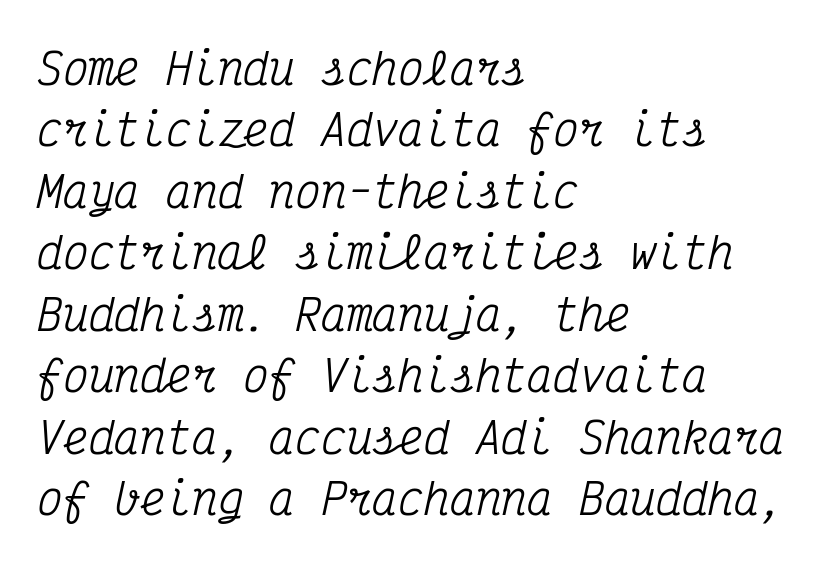
Does the type have serifs? Yes, each stem ends in a small foot. Interline gaps are of average width in this sample. Visually the block forms a straight wall on the left and a jagged coastline on the right. It's the slanting kind of type. Spacing between characters is what you'd get straight out of the box.
